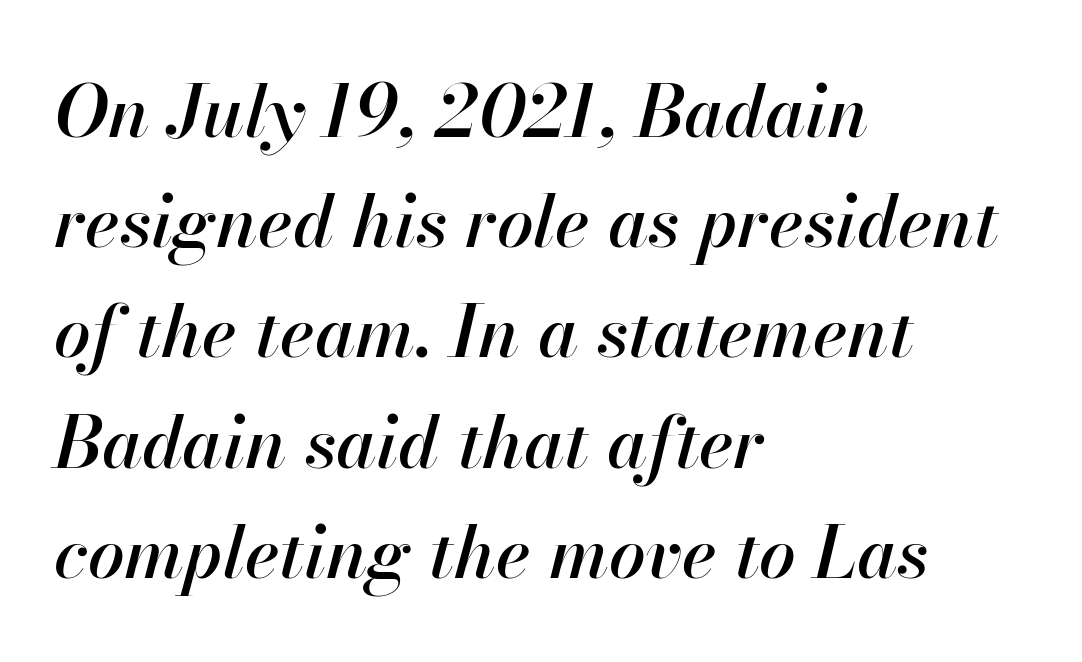
{"italic": "yes", "lean": "right", "slant_degrees": 13, "width": "normal", "stroke_contrast": "high", "x_height": "small", "monospaced": "no", "underline": "no", "align": "left", "line_spacing": "normal", "line_spacing_ratio": 1.51, "letter_spacing": "normal", "letter_spacing_em": 0.0, "glyph_px": 73}
